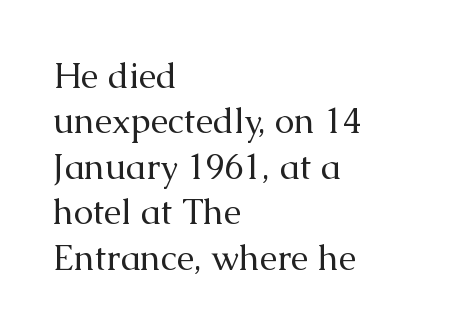
Q: Is the text bold? A: No.
Q: Is the text italic (slanted)? A: No, it is upright.
Q: Is the typeface a serif or a sans-serif typeface? A: Serif.
Q: Is the text underlined? A: No.
Q: How is the paragraph aligned? A: Left-aligned.
Q: Is the spacing between letters normal or unusually wide? A: Normal.
Q: Is the spacing between lines tight, normal or loose? A: Normal.
Q: Width (condensed, normal, or wide)? A: Normal.
Q: Stroke contrast? A: Medium.
Q: x-height? A: Medium.
Q: Monospaced? A: No.
